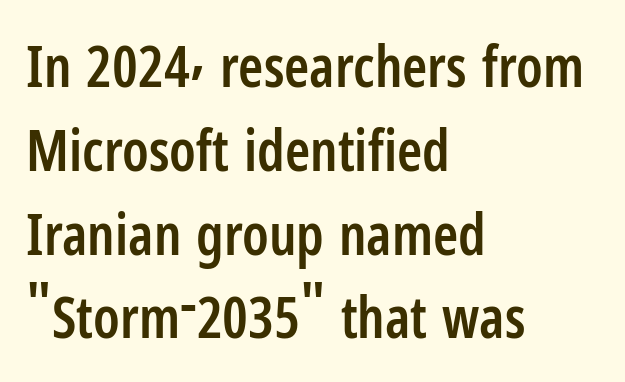
The image shows 57 px semibold, condensed sans-serif type, upright; set left-aligned, normal line spacing (1.47x), normal letter spacing, not underlined; low stroke contrast and a medium x-height.
